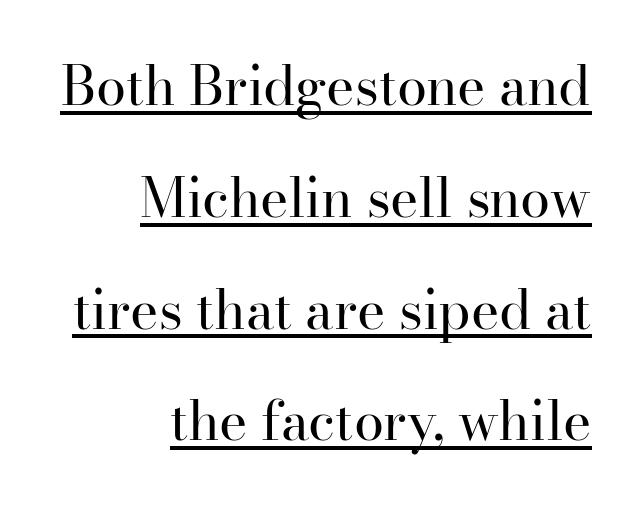
Q: Is the text bold? A: No.
Q: Is the text italic (slanted)? A: No, it is upright.
Q: Is the typeface a serif or a sans-serif typeface? A: Serif.
Q: Is the text underlined? A: Yes.
Q: How is the paragraph aligned? A: Right-aligned.
Q: Is the spacing between letters normal or unusually wide? A: Normal.
Q: Is the spacing between lines tight, normal or loose? A: Loose.
Q: Width (condensed, normal, or wide)? A: Normal.
Q: Stroke contrast? A: High.
Q: x-height? A: Small.
Q: Monospaced? A: No.
